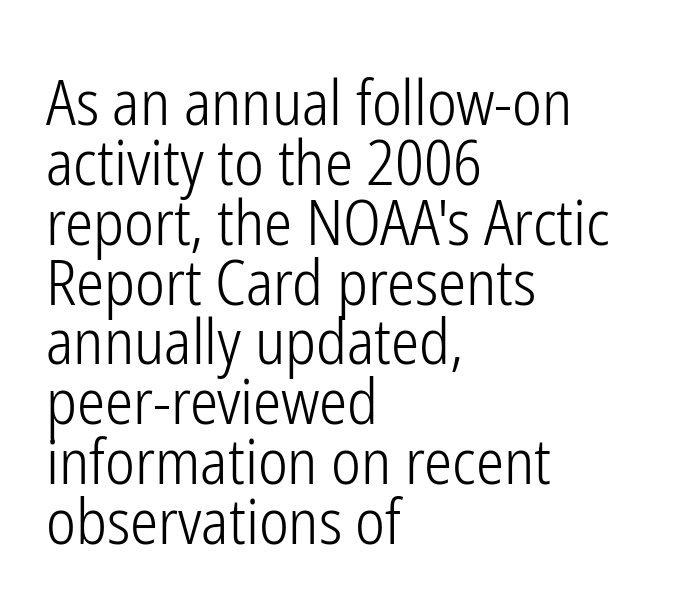
The rendering keeps characters at their native spacing. Vertically, the passage feels compressed, each row crowding the next. Every row of glyphs begins at an identical x-position on the left. Nope, no serifs anywhere on these letters.
